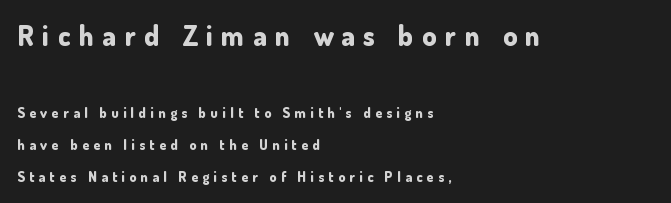
The letters are spread apart with noticeably loose tracking. The paragraph shown leans on its left margin. The face used here is proportionally spaced, like ordinary book or web type. The characters look thick and weighty, a clear bold. Which chunk is bigger? The first one — the top block dwarfs the bottom.
